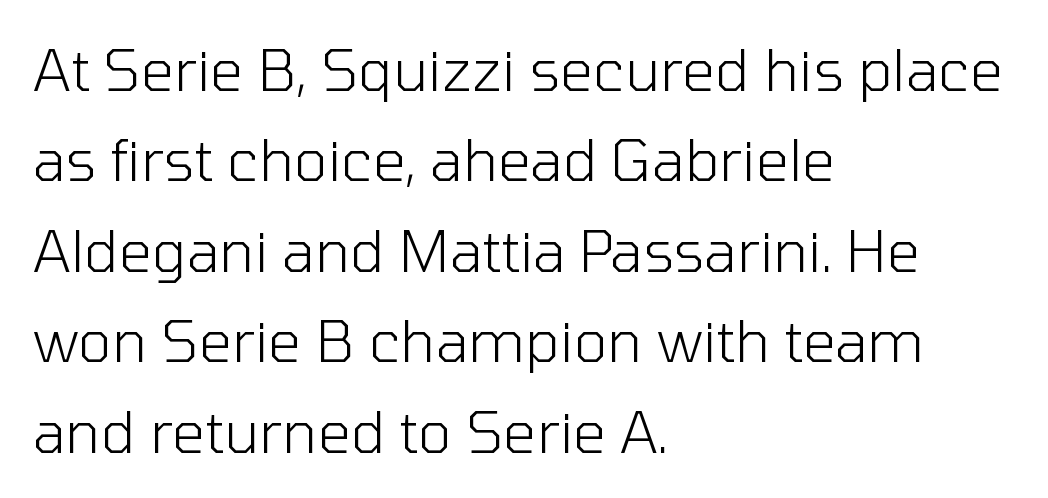
Decoration check: the copy has no underline. Compared with a centered layout, this one pins lines to the left instead. In terms of leading, this rendering sits right in the middle. Notice how the stems are strictly vertical — no italics here.
